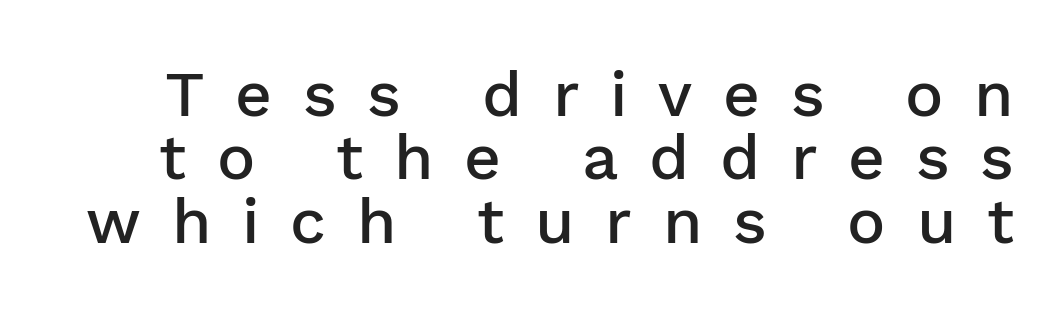
{"serif": "no", "italic": "no", "bold": "semi", "weight": "semibold", "width": "normal", "stroke_contrast": "low", "x_height": "medium", "monospaced": "no", "underline": "no", "line_spacing": "tight", "line_spacing_ratio": 0.99, "letter_spacing": "wide", "letter_spacing_em": 0.48, "glyph_px": 64}
